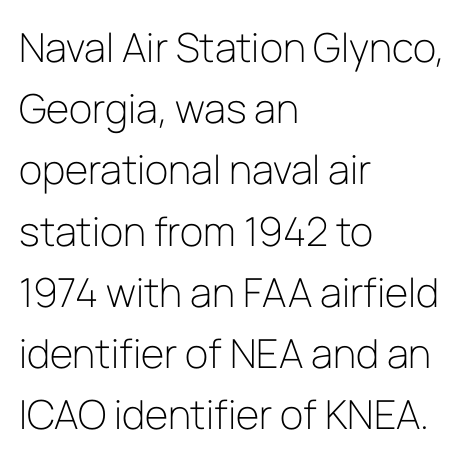
The image shows 40 px light sans-serif type, upright; set left-aligned, normal line spacing (1.53x), normal letter spacing, not underlined; low stroke contrast and a medium x-height.
